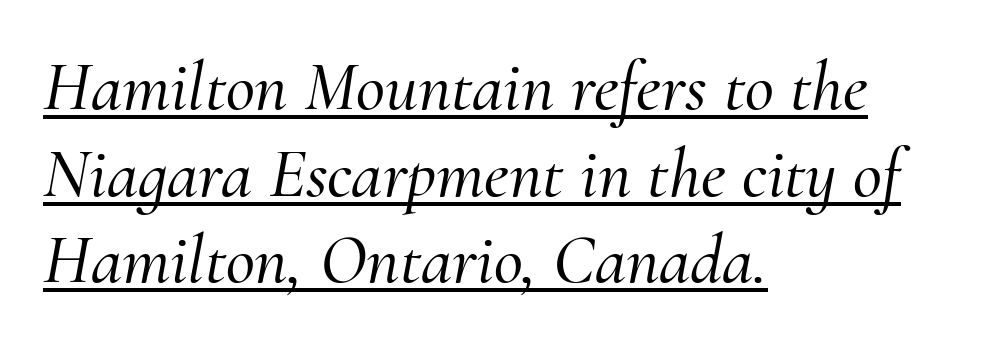
Q: Is the text italic (slanted)? A: Yes, it leans right by about 10 degrees.
Q: Is the typeface a serif or a sans-serif typeface? A: Serif.
Q: Is the text underlined? A: Yes.
Q: How is the paragraph aligned? A: Left-aligned.
Q: Is the spacing between letters normal or unusually wide? A: Normal.
Q: Width (condensed, normal, or wide)? A: Normal.
Q: Stroke contrast? A: Medium.
Q: x-height? A: Small.
Q: Monospaced? A: No.
